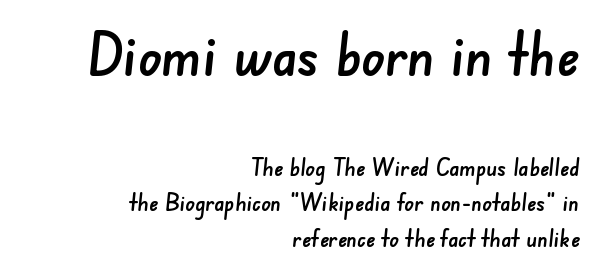
Q: Is the typeface a serif or a sans-serif typeface? A: Sans-serif.
Q: Is the text underlined? A: No.
Q: How is the paragraph aligned? A: Right-aligned.
Q: Is the spacing between letters normal or unusually wide? A: Normal.
Q: Is the spacing between lines tight, normal or loose? A: Normal.
Q: Which block of text is set in a larger size, the first (top) or the second (bottom)? A: The first (top) one.
Q: Width (condensed, normal, or wide)? A: Normal.
Q: Stroke contrast? A: Low.
Q: x-height? A: Small.
Q: Monospaced? A: No.
